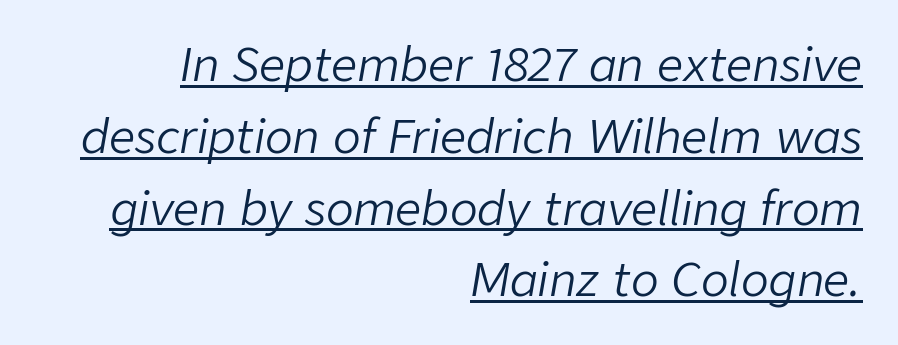
The image shows 46 px light type, italic (leaning right); set right-aligned, normal line spacing (1.56x), normal letter spacing, underlined; low stroke contrast and a medium x-height.
